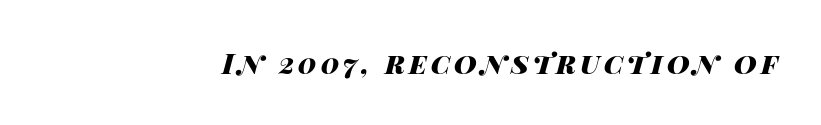
Q: Is the text bold? A: Yes.
Q: Is the text italic (slanted)? A: Yes, it leans right by about 14 degrees.
Q: Is the text underlined? A: No.
Q: Width (condensed, normal, or wide)? A: Wide.
Q: Stroke contrast? A: High.
Q: x-height? A: Large.
Q: Monospaced? A: No.
